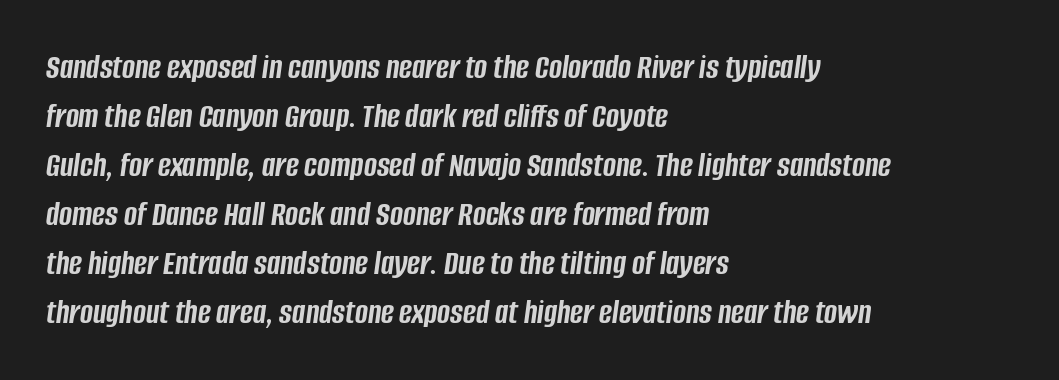
The area under the type is left untouched. Caption: standard tracking, unaltered. Do the characters align in a grid? No, the font is proportional. It's the slanting kind of type. Is the type bold? Yes — the strokes are clearly thick and heavy.
